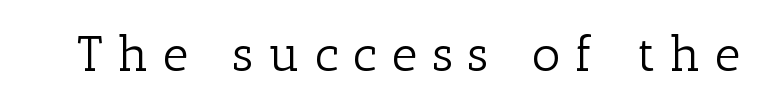
Q: Is the text bold? A: No.
Q: Is the text italic (slanted)? A: No, it is upright.
Q: Is the typeface a serif or a sans-serif typeface? A: Serif.
Q: Is the text underlined? A: No.
Q: Is the spacing between letters normal or unusually wide? A: Unusually wide.
Q: Width (condensed, normal, or wide)? A: Normal.
Q: Stroke contrast? A: Low.
Q: x-height? A: Medium.
Q: Monospaced? A: No.
